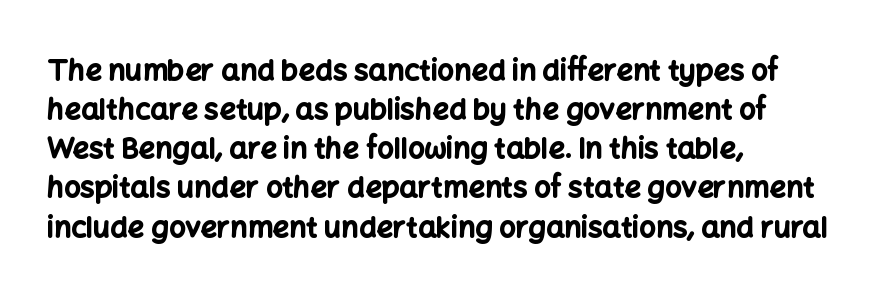
Q: Is the text bold? A: Yes.
Q: Is the text italic (slanted)? A: No, it is upright.
Q: Is the typeface a serif or a sans-serif typeface? A: Sans-serif.
Q: Is the text underlined? A: No.
Q: How is the paragraph aligned? A: Left-aligned.
Q: Is the spacing between letters normal or unusually wide? A: Normal.
Q: Is the spacing between lines tight, normal or loose? A: Normal.
Q: Width (condensed, normal, or wide)? A: Normal.
Q: Stroke contrast? A: Low.
Q: x-height? A: Medium.
Q: Monospaced? A: No.
